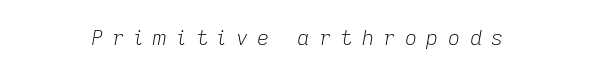
The image shows 21 px text type, italic (leaning right); set unusually wide letter spacing (+0.45 em), not underlined.
